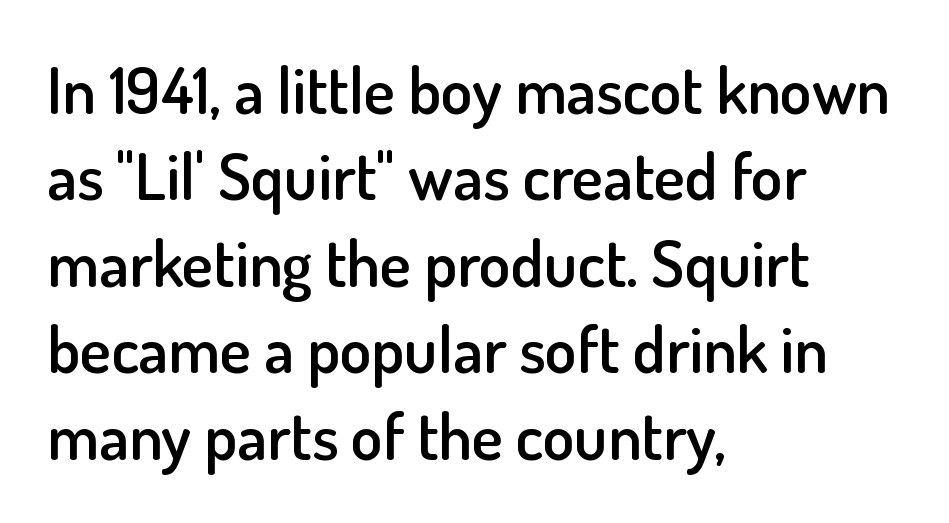
Q: Is the text bold? A: Semi-bold.
Q: Is the text italic (slanted)? A: No, it is upright.
Q: Is the typeface a serif or a sans-serif typeface? A: Sans-serif.
Q: Is the text underlined? A: No.
Q: How is the paragraph aligned? A: Left-aligned.
Q: Is the spacing between letters normal or unusually wide? A: Normal.
Q: Is the spacing between lines tight, normal or loose? A: Normal.
Q: Width (condensed, normal, or wide)? A: Normal.
Q: Stroke contrast? A: Low.
Q: x-height? A: Small.
Q: Monospaced? A: No.
